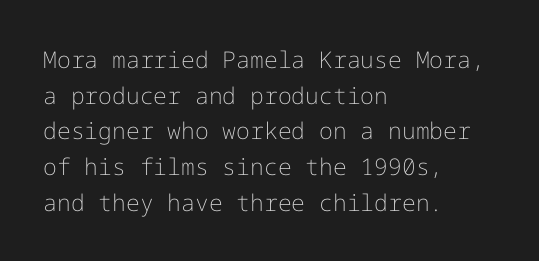
Baseline-to-baseline distance is the conventional proportion of letter height. The passage is arranged the way most books set body copy — flush left. The glyphs are unaccompanied by any horizontal stroke below them. The gaps between neighbouring characters are ordinary and unremarkable.
